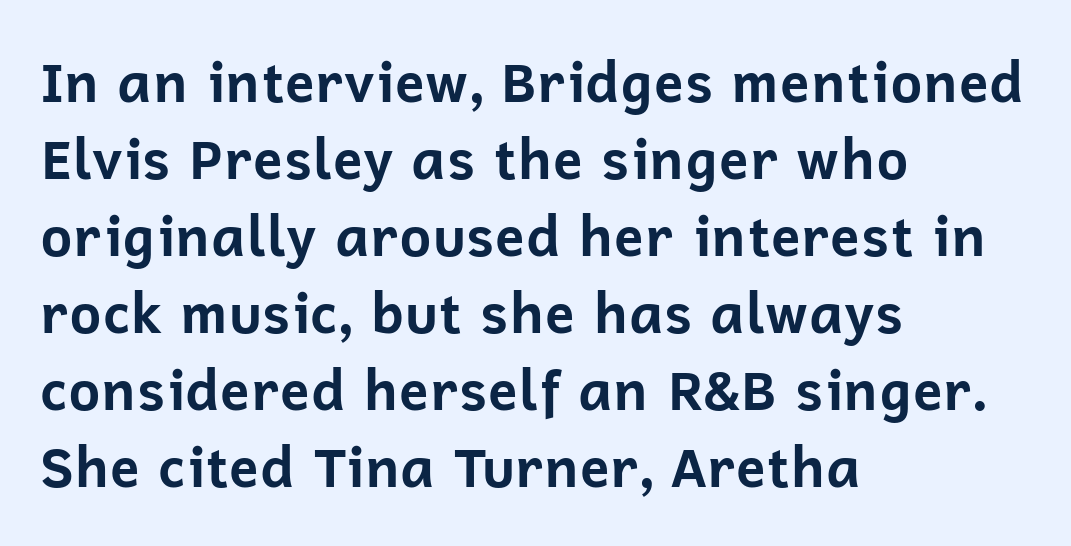
{"serif": "no", "italic": "no", "bold": "yes", "weight": "bold", "width": "normal", "stroke_contrast": "low", "x_height": "medium", "monospaced": "no", "underline": "no", "align": "left", "line_spacing": "normal", "line_spacing_ratio": 1.4, "letter_spacing": "normal", "letter_spacing_em": 0.0, "glyph_px": 55}
